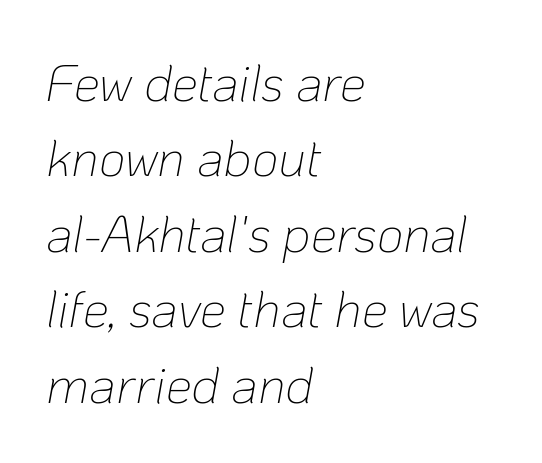
The space directly below the letters is spotless. Line starts are locked; line ends wander. Character widths vary here, with narrow letters taking less room than wide ones. Students, note that the glyphs here touch the page at normal intervals. How would I describe the line gaps? Plain and ordinary.
